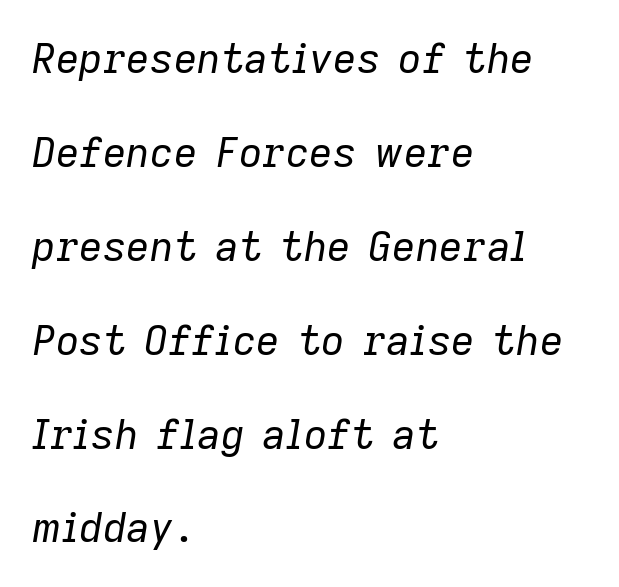
The image shows 41 px regular-weight type, italic (leaning right); set left-aligned, loose line spacing (2.29x), normal letter spacing, not underlined; low stroke contrast and a medium x-height.
